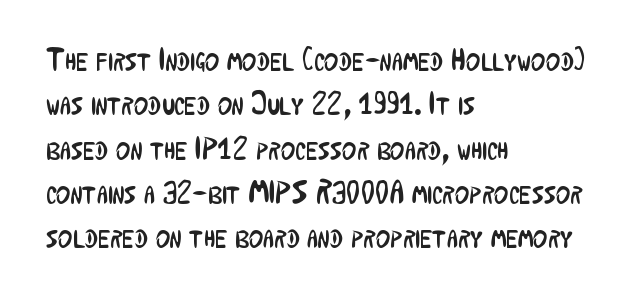
Q: Is the text bold? A: No.
Q: Is the text italic (slanted)? A: No, it is upright.
Q: Is the typeface a serif or a sans-serif typeface? A: Sans-serif.
Q: Is the text underlined? A: No.
Q: How is the paragraph aligned? A: Left-aligned.
Q: Is the spacing between letters normal or unusually wide? A: Normal.
Q: Is the spacing between lines tight, normal or loose? A: Normal.
Q: Width (condensed, normal, or wide)? A: Condensed.
Q: Stroke contrast? A: Low.
Q: x-height? A: Medium.
Q: Monospaced? A: No.
